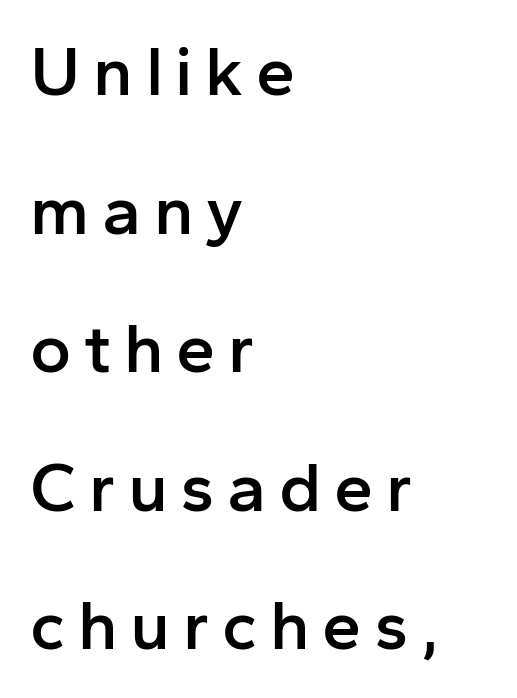
These lines are rendered in a variable-pitch font. A bare baseline throughout the passage. Reading down the column, the eye jumps a long way to each next line. Strokes here are thickened, but only to semibold level. A classic flush-left, rag-right setting is used for this passage.
